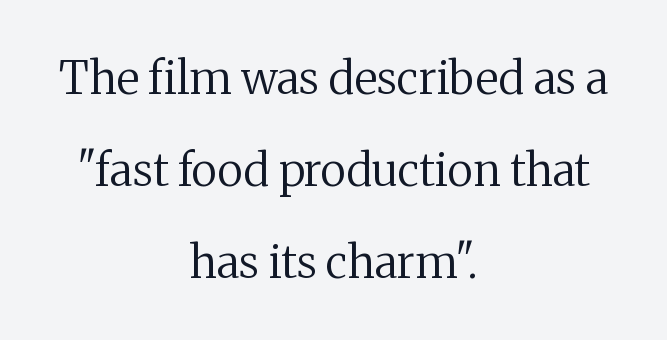
The line texture is even and compact thanks to regular tracking. Weight: in the light-to-regular range. Underline: absent. This rendering uses center alignment, leaving both contours irregular but symmetric.
